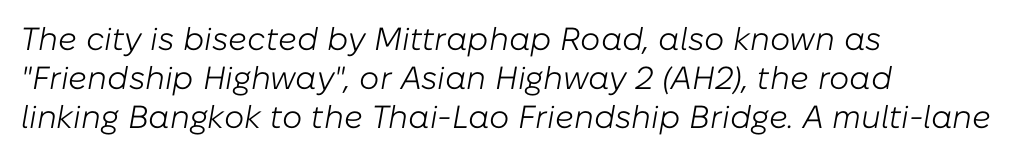
{"italic": "yes", "lean": "right", "slant_degrees": 10, "bold": "no", "weight": "light", "width": "normal", "stroke_contrast": "low", "x_height": "medium", "monospaced": "no", "underline": "no", "align": "left", "line_spacing_ratio": 1.22, "letter_spacing": "normal", "letter_spacing_em": 0.0, "glyph_px": 32}
